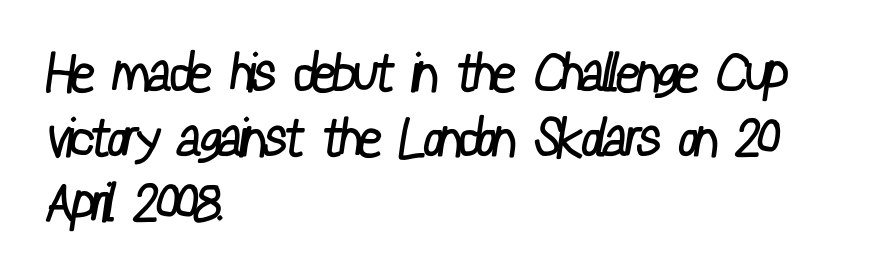
Q: Is the text bold? A: No.
Q: Is the typeface a serif or a sans-serif typeface? A: Sans-serif.
Q: Is the text underlined? A: No.
Q: How is the paragraph aligned? A: Left-aligned.
Q: Is the spacing between letters normal or unusually wide? A: Normal.
Q: Width (condensed, normal, or wide)? A: Condensed.
Q: Stroke contrast? A: Low.
Q: x-height? A: Medium.
Q: Monospaced? A: No.
